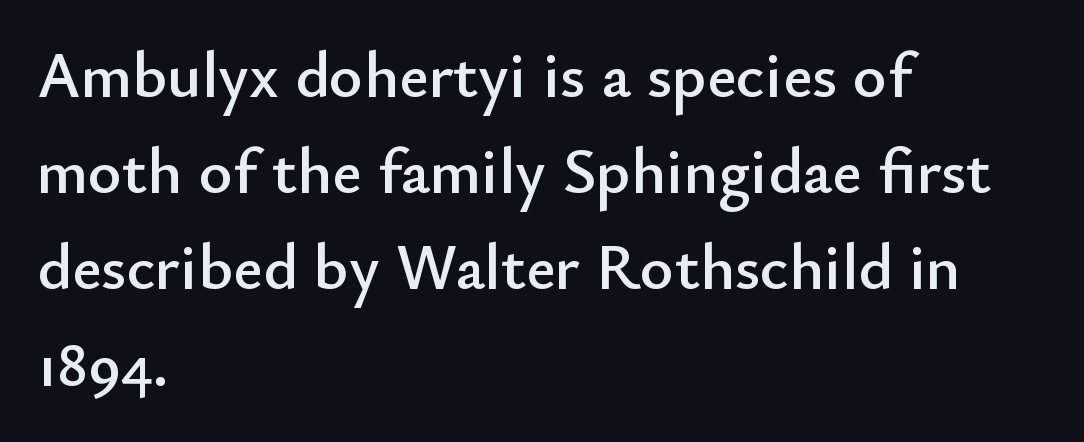
The image shows 65 px sans-serif type, upright; set left-aligned, normal line spacing (1.48x), normal letter spacing, not underlined; low stroke contrast and a small x-height.
